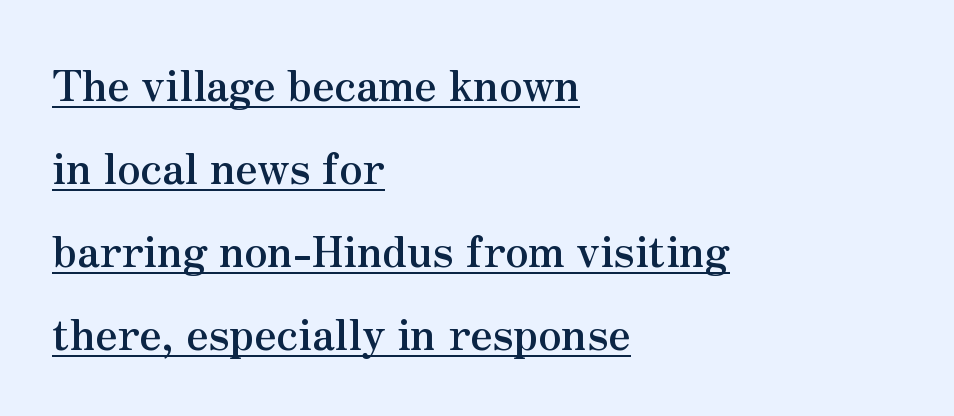
{"serif": "yes", "italic": "no", "bold": "yes", "weight": "semibold", "width": "normal", "stroke_contrast": "medium", "x_height": "small", "monospaced": "no", "underline": "yes", "align": "left", "line_spacing": "loose", "line_spacing_ratio": 1.98, "letter_spacing": "normal", "letter_spacing_em": 0.0, "glyph_px": 42}
